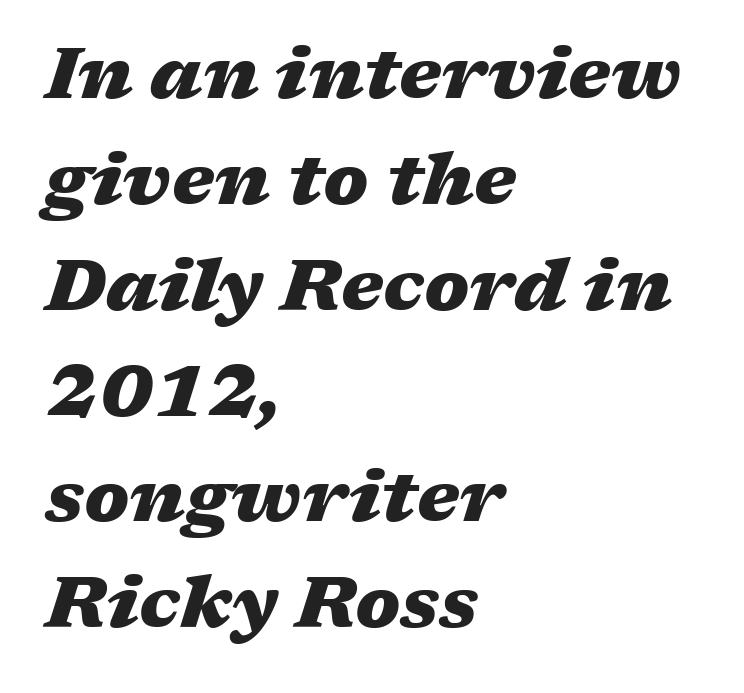
This sample is left-justified, so line endings fall wherever the words run out. Caption: bold face, heavy strokes. Leading matches the norm, producing a regular column. A typesetter would call this proportional, since set widths differ per character. Every character sits at an angle, as italics do. Letters rest on an invisible, unmarked baseline.
